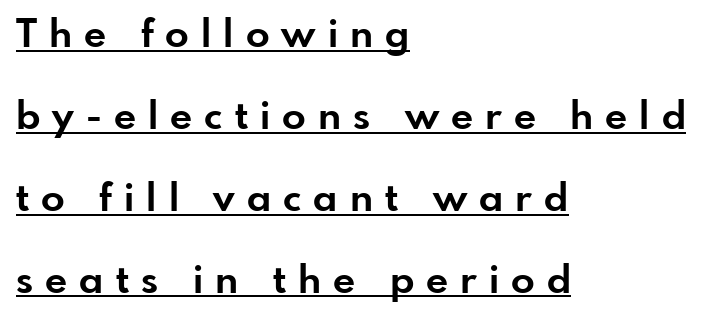
{"serif": "no", "italic": "no", "bold": "yes", "weight": "bold", "width": "normal", "stroke_contrast": "low", "x_height": "small", "monospaced": "no", "underline": "yes", "align": "left", "line_spacing": "loose", "line_spacing_ratio": 2.1, "letter_spacing": "wide", "letter_spacing_em": 0.31, "glyph_px": 39}
